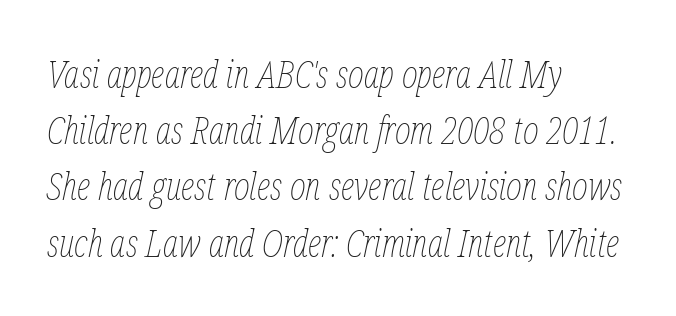
Looks like regular typesetting: each glyph gets only the width it needs. There is no visible air inserted between adjacent glyphs. The specimen omits any rule beneath the text block's lines. Each line starts at the same left margin while the right side varies. A typesetter would call this leading conventional body-copy spacing.
